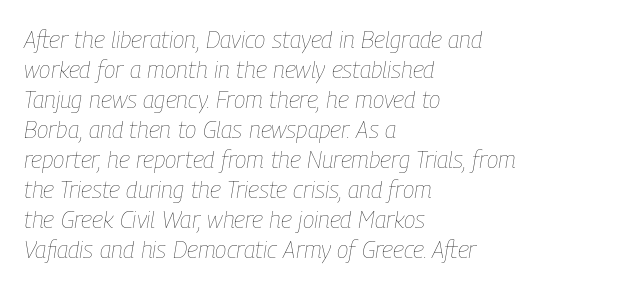
{"italic": "yes", "lean": "right", "slant_degrees": 9, "bold": "no", "underline": "no", "align": "left", "line_spacing": "normal", "line_spacing_ratio": 1.25, "letter_spacing": "normal", "letter_spacing_em": 0.0, "glyph_px": 24}
